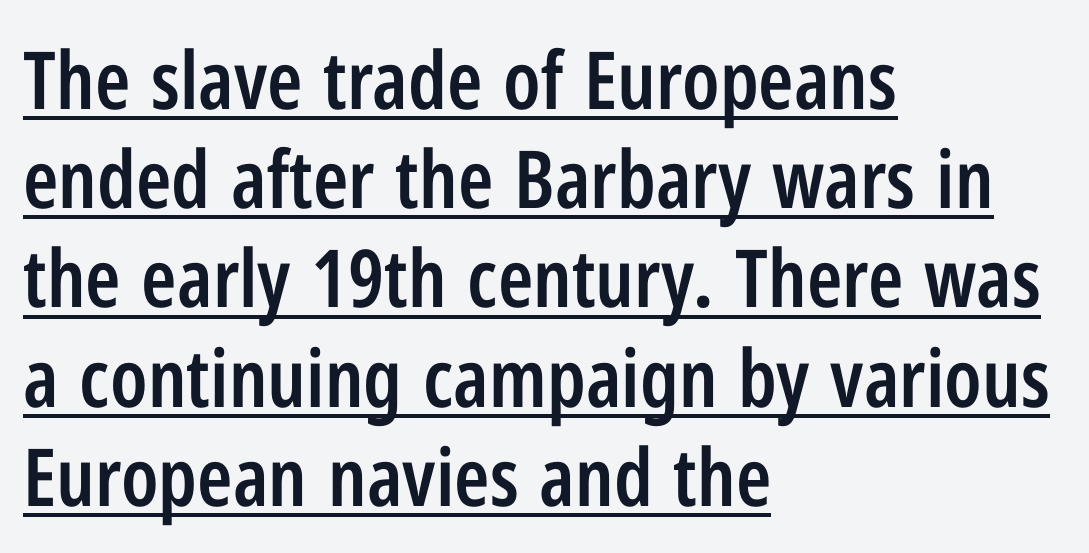
{"serif": "no", "italic": "no", "bold": "semi", "weight": "semibold", "width": "condensed", "stroke_contrast": "low", "x_height": "medium", "monospaced": "no", "underline": "yes", "align": "left", "line_spacing_ratio": 1.24, "letter_spacing": "normal", "letter_spacing_em": 0.0, "glyph_px": 80}
